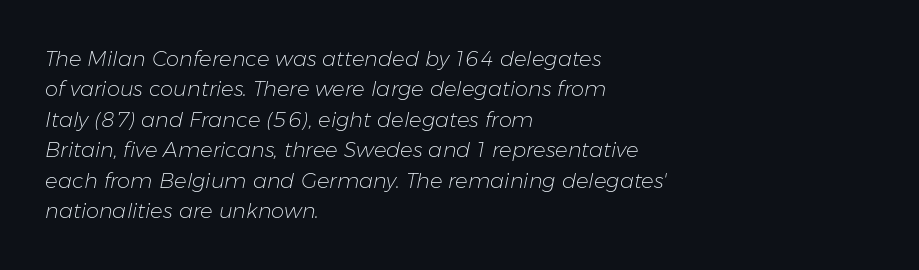
A classic flush-left, rag-right setting is used for this passage. Descender tails drop into unmarked territory. Stroke mass is kept to a normal reading level or below. Inter-character spacing is left at the font's built-in metrics.
